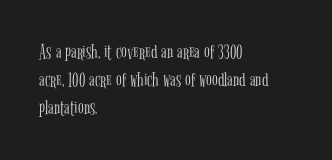
The image shows 21 px text type, upright; set left-aligned, normal line spacing (1.33x), normal letter spacing, not underlined.
